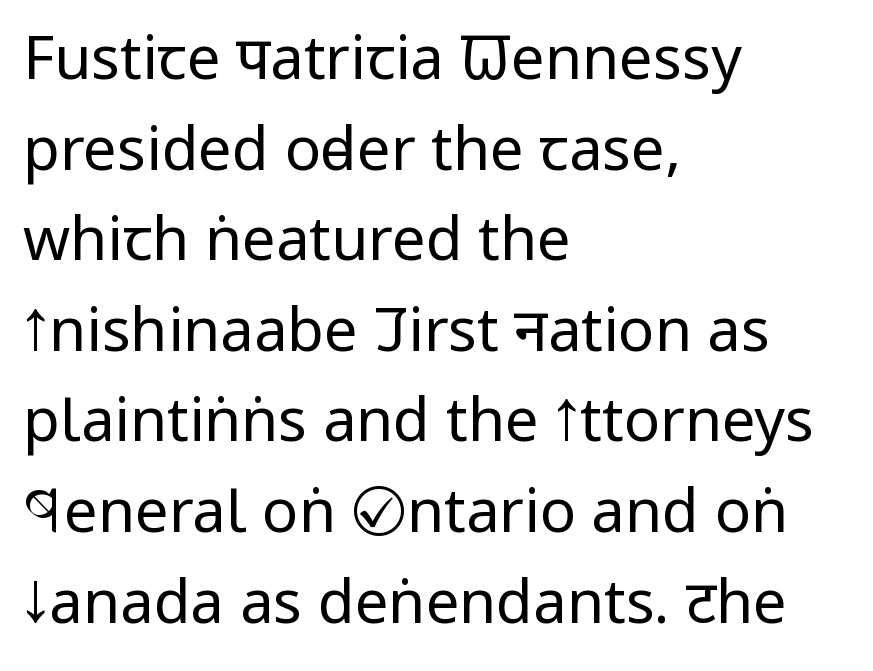
Q: Is the text bold? A: No.
Q: Is the text italic (slanted)? A: No, it is upright.
Q: Is the typeface a serif or a sans-serif typeface? A: Sans-serif.
Q: Is the text underlined? A: No.
Q: How is the paragraph aligned? A: Left-aligned.
Q: Is the spacing between letters normal or unusually wide? A: Normal.
Q: Is the spacing between lines tight, normal or loose? A: Normal.
Q: Width (condensed, normal, or wide)? A: Condensed.
Q: Stroke contrast? A: Low.
Q: x-height? A: Large.
Q: Monospaced? A: No.
